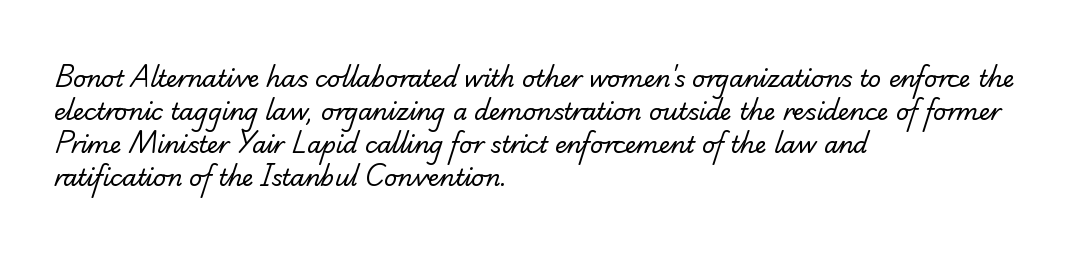
The image shows 23 px text type; set left-aligned, normal line spacing (1.44x), normal letter spacing, not underlined.
